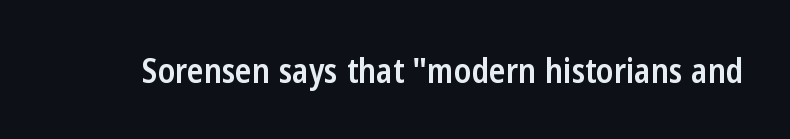
{"serif": "no", "italic": "no", "bold": "semi", "weight": "semibold", "width": "condensed", "stroke_contrast": "low", "x_height": "medium", "monospaced": "no", "underline": "no", "letter_spacing": "normal", "letter_spacing_em": 0.0, "glyph_px": 34}
